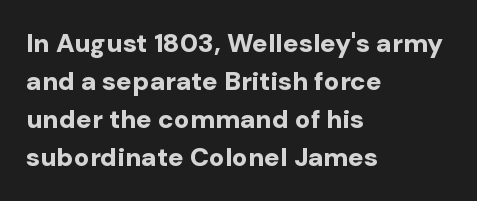
Q: Is the text bold? A: Yes.
Q: Is the text italic (slanted)? A: No, it is upright.
Q: Is the text underlined? A: No.
Q: How is the paragraph aligned? A: Left-aligned.
Q: Is the spacing between letters normal or unusually wide? A: Normal.
Q: Is the spacing between lines tight, normal or loose? A: Normal.
